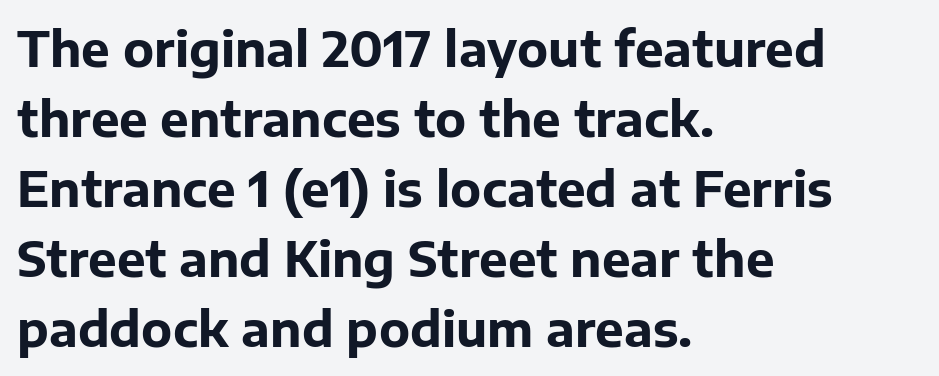
The passage shown is not underscored anywhere. The vertical gap from one line to the next is medium. Each letter's strokes conclude bluntly, with no projecting serifs. A typesetter would call this proportional, since set widths differ per character. These lines are set flush left with a ragged right edge.
